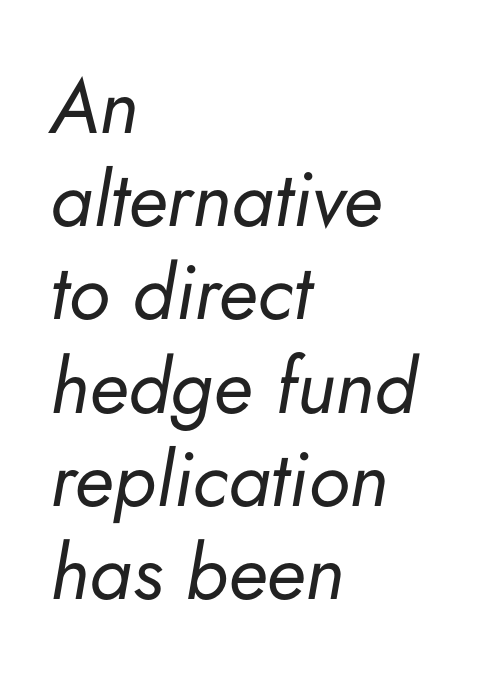
{"italic": "yes", "lean": "right", "slant_degrees": 5, "bold": "no", "weight": "regular", "width": "normal", "stroke_contrast": "low", "x_height": "small", "monospaced": "no", "underline": "no", "align": "left", "line_spacing_ratio": 1.21, "letter_spacing": "normal", "letter_spacing_em": 0.0, "glyph_px": 77}
